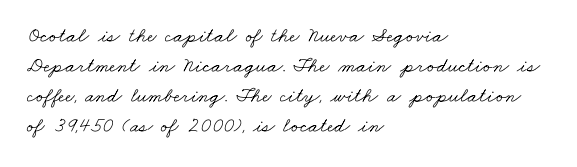
The image shows 21 px text type; set left-aligned, normal line spacing (1.43x), normal letter spacing, not underlined.
